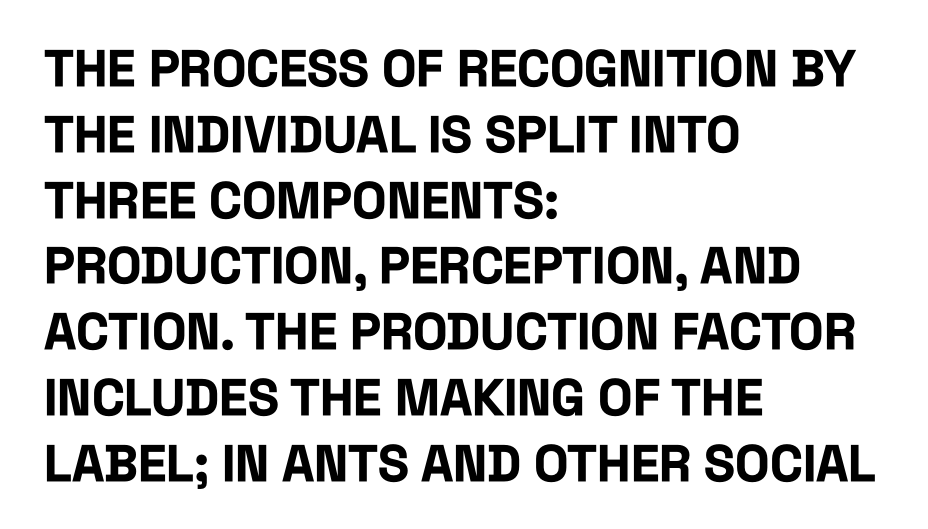
Q: Is the text bold? A: Yes.
Q: Is the text italic (slanted)? A: No, it is upright.
Q: Is the typeface a serif or a sans-serif typeface? A: Sans-serif.
Q: Is the text underlined? A: No.
Q: How is the paragraph aligned? A: Left-aligned.
Q: Is the spacing between letters normal or unusually wide? A: Normal.
Q: Is the spacing between lines tight, normal or loose? A: Normal.
Q: Width (condensed, normal, or wide)? A: Condensed.
Q: Stroke contrast? A: Low.
Q: x-height? A: Large.
Q: Monospaced? A: No.
